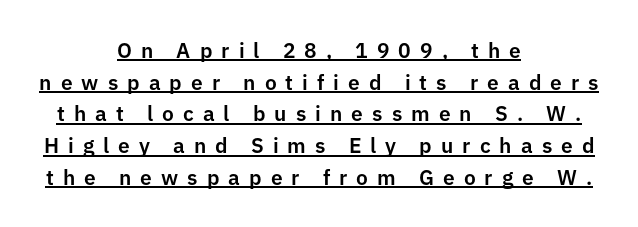
Notice how the stems are strictly vertical — no italics here. Centered paragraph, ragged on both sides. Vertically, the passage feels balanced, rows spaced as you'd expect. Underlined type.
